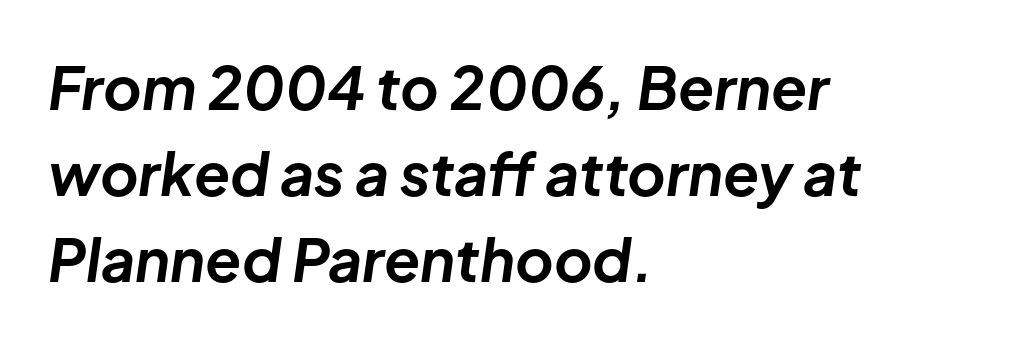
{"italic": "yes", "lean": "right", "slant_degrees": 8, "bold": "yes", "weight": "bold", "width": "normal", "stroke_contrast": "low", "x_height": "medium", "monospaced": "no", "underline": "no", "align": "left", "line_spacing": "normal", "line_spacing_ratio": 1.46, "letter_spacing": "normal", "letter_spacing_em": 0.0, "glyph_px": 59}
